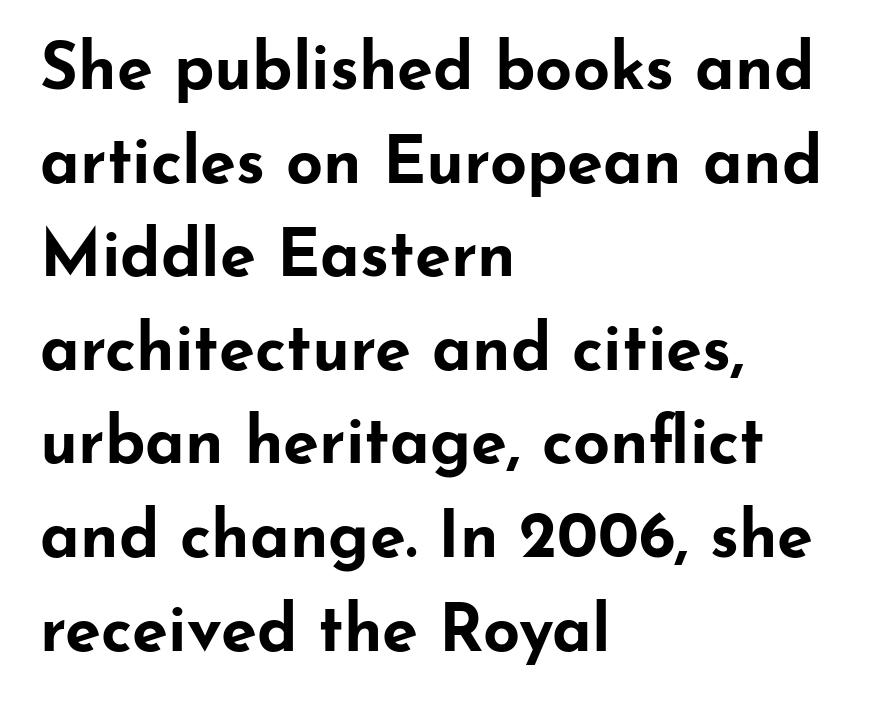
The image shows 65 px bold, wide sans-serif type, upright; set left-aligned, normal line spacing (1.44x), normal letter spacing, not underlined; low stroke contrast and a small x-height.
